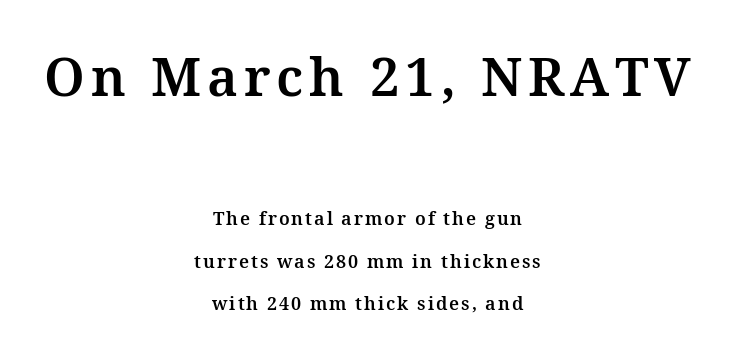
{"serif": "yes", "italic": "no", "width": "normal", "stroke_contrast": "medium", "x_height": "medium", "monospaced": "no", "underline": "no", "align": "center", "line_spacing": "loose", "line_spacing_ratio": 2.34, "larger_block": "first", "size_ratio": 2.94, "glyph_px": 53}
